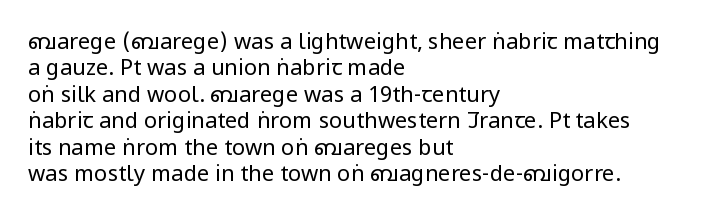
This sample uses an upright cut, with every glyph sitting square on the baseline. Underlining? Definitely not there. Heaviness? Minimal to ordinary, like unemphasized prose. Short note: letters normally spaced. Where is the straight margin? On the left.
